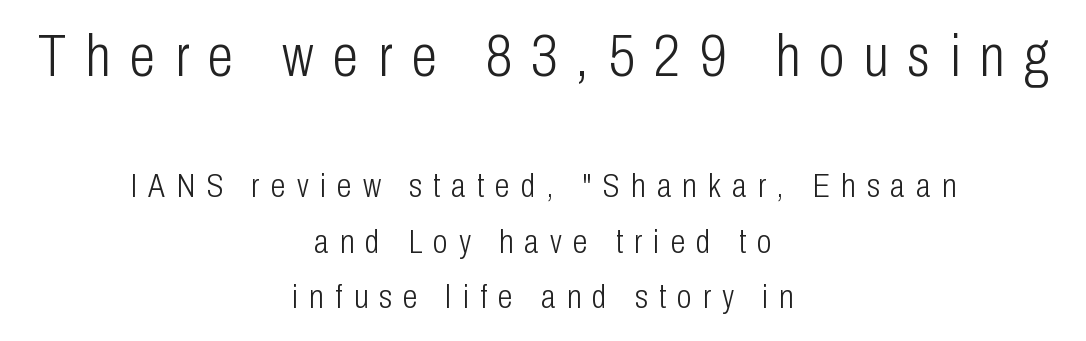
Q: Is the text bold? A: No.
Q: Is the text italic (slanted)? A: No, it is upright.
Q: Is the typeface a serif or a sans-serif typeface? A: Sans-serif.
Q: Is the text underlined? A: No.
Q: How is the paragraph aligned? A: Centered.
Q: Is the spacing between letters normal or unusually wide? A: Unusually wide.
Q: Is the spacing between lines tight, normal or loose? A: Normal.
Q: Which block of text is set in a larger size, the first (top) or the second (bottom)? A: The first (top) one.
Q: Width (condensed, normal, or wide)? A: Condensed.
Q: Stroke contrast? A: Low.
Q: x-height? A: Medium.
Q: Monospaced? A: No.
